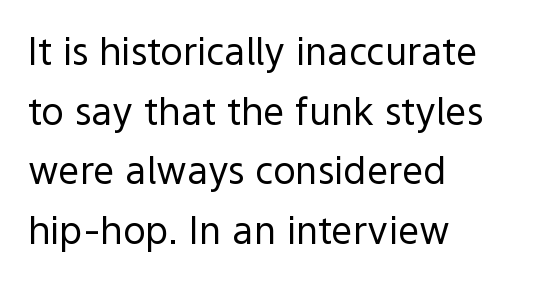
Q: Is the text bold? A: No.
Q: Is the text italic (slanted)? A: No, it is upright.
Q: Is the typeface a serif or a sans-serif typeface? A: Sans-serif.
Q: Is the text underlined? A: No.
Q: How is the paragraph aligned? A: Left-aligned.
Q: Is the spacing between letters normal or unusually wide? A: Normal.
Q: Is the spacing between lines tight, normal or loose? A: Normal.
Q: Width (condensed, normal, or wide)? A: Normal.
Q: x-height? A: Medium.
Q: Monospaced? A: No.
